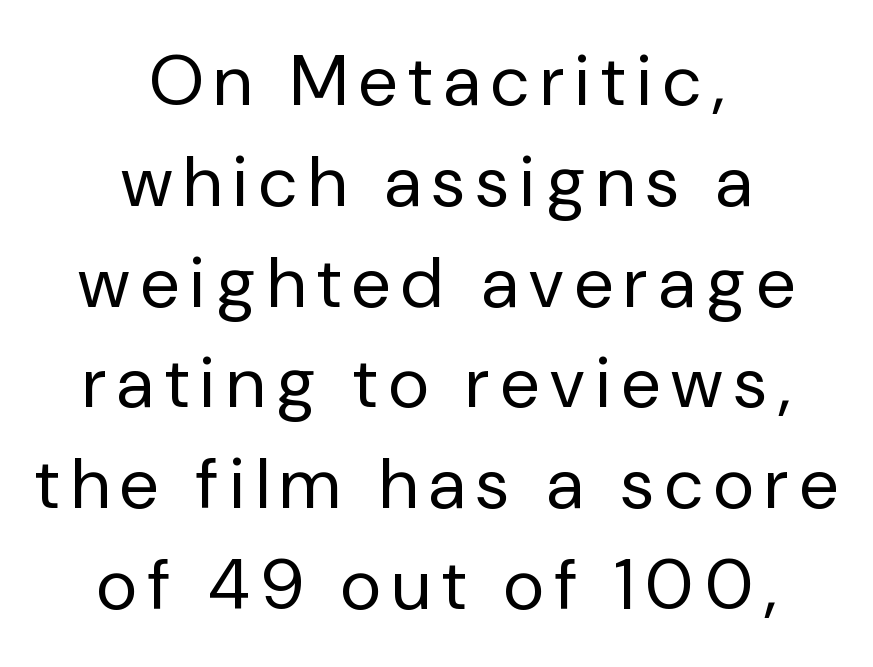
A clean baseline with only descenders dipping below it. Which margin do the lines hug? Neither — every line sits in the middle. Check where the strokes stop: nothing finishes them off — pure sans. Is this a heavy cut? Hardly; it is regular or lighter.
